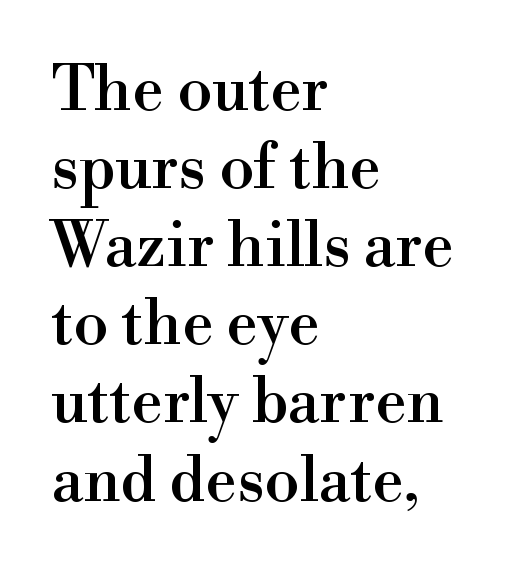
Q: Is the text italic (slanted)? A: No, it is upright.
Q: Is the typeface a serif or a sans-serif typeface? A: Serif.
Q: Is the text underlined? A: No.
Q: How is the paragraph aligned? A: Left-aligned.
Q: Is the spacing between letters normal or unusually wide? A: Normal.
Q: Width (condensed, normal, or wide)? A: Normal.
Q: Stroke contrast? A: High.
Q: x-height? A: Small.
Q: Monospaced? A: No.
